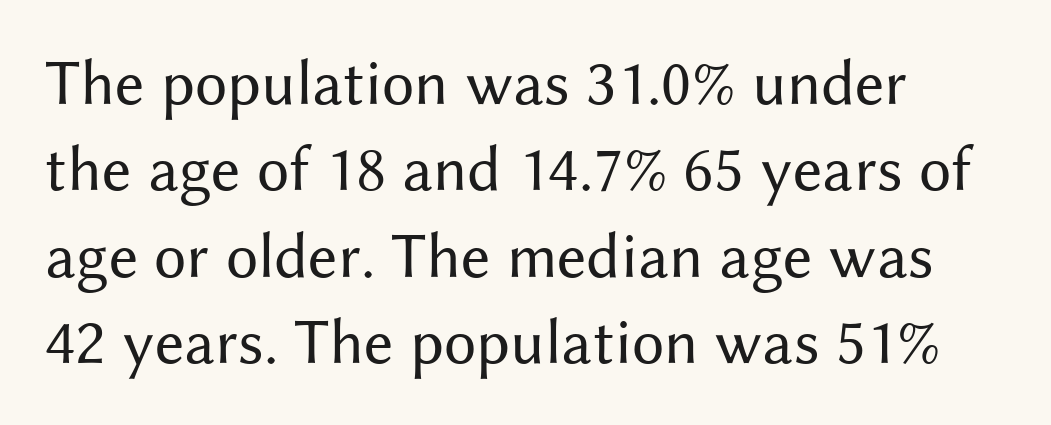
Caption: multi-line text, flush left, ragged right. Weight: not bold — regular or lighter. Glance below the letters and you will spot only blank space. The letters sit at their default tracking, neither squeezed nor spread. Type style note: lacks serifs. Ordinary non-slanted type is in use.
